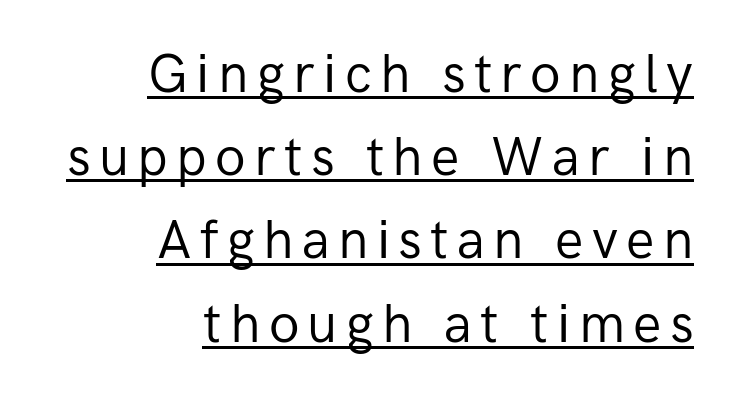
{"serif": "no", "italic": "no", "bold": "no", "weight": "regular", "width": "normal", "stroke_contrast": "low", "x_height": "medium", "monospaced": "no", "underline": "yes", "align": "right", "line_spacing": "normal", "line_spacing_ratio": 1.57, "glyph_px": 53}
